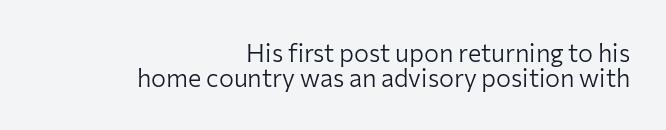
The image shows 25 px text type, upright; set right-aligned, tight line spacing (1.01x), normal letter spacing, not underlined.
